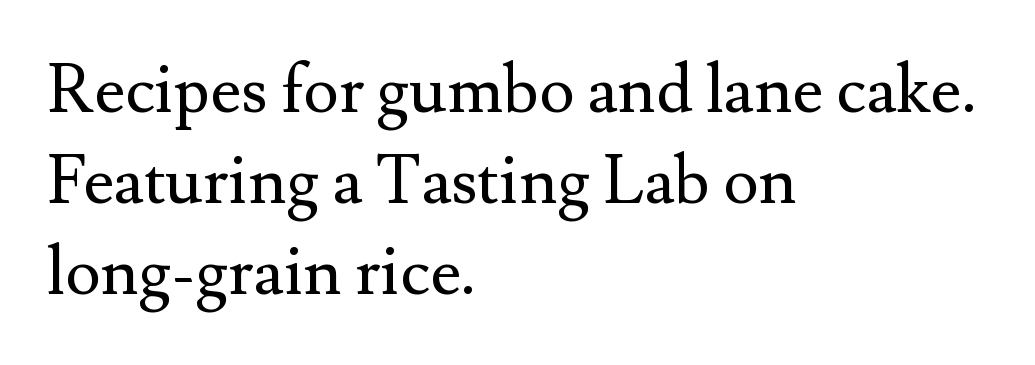
Look at the tracking — it's just the regular setting, nothing added. If you drew a line through each stem, it would be perfectly vertical. Honestly, the row spacing looks completely unremarkable. Letters rest on an invisible, unmarked baseline. The compositor pushed each line to the left boundary. The font family rendered here belongs to the serif group.
